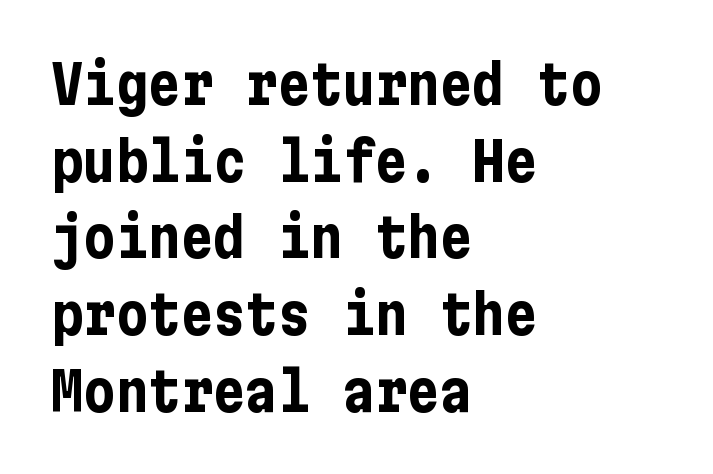
Q: Is the text bold? A: Yes.
Q: Is the text italic (slanted)? A: No, it is upright.
Q: Is the typeface a serif or a sans-serif typeface? A: Sans-serif.
Q: Is the text underlined? A: No.
Q: How is the paragraph aligned? A: Left-aligned.
Q: Is the spacing between letters normal or unusually wide? A: Normal.
Q: Is the spacing between lines tight, normal or loose? A: Normal.
Q: Width (condensed, normal, or wide)? A: Condensed.
Q: Stroke contrast? A: Low.
Q: x-height? A: Medium.
